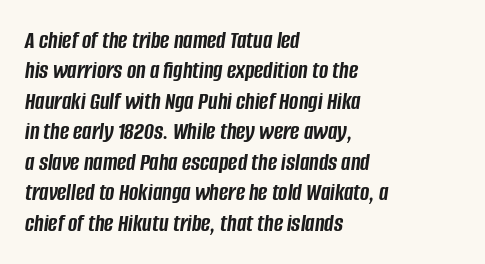
{"italic": "yes", "lean": "right", "slant_degrees": 8, "bold": "yes", "underline": "no", "align": "left", "line_spacing_ratio": 1.22, "letter_spacing": "normal", "letter_spacing_em": 0.0, "glyph_px": 25}
